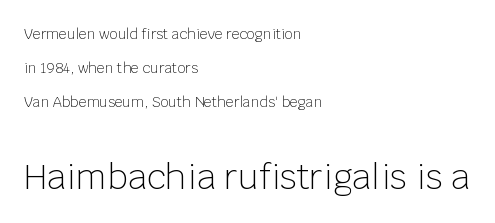
Q: Is the text bold? A: No.
Q: Is the text italic (slanted)? A: No, it is upright.
Q: Is the typeface a serif or a sans-serif typeface? A: Sans-serif.
Q: Is the text underlined? A: No.
Q: How is the paragraph aligned? A: Left-aligned.
Q: Is the spacing between letters normal or unusually wide? A: Normal.
Q: Is the spacing between lines tight, normal or loose? A: Loose.
Q: Which block of text is set in a larger size, the first (top) or the second (bottom)? A: The second (bottom) one.
Q: Width (condensed, normal, or wide)? A: Normal.
Q: Stroke contrast? A: Low.
Q: x-height? A: Large.
Q: Monospaced? A: No.
